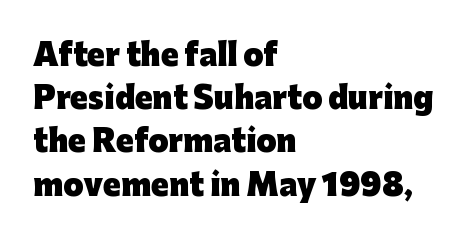
{"serif": "no", "italic": "no", "bold": "yes", "weight": "heavy", "width": "normal", "stroke_contrast": "low", "x_height": "medium", "monospaced": "no", "underline": "no", "align": "left", "line_spacing": "normal", "line_spacing_ratio": 1.49, "letter_spacing": "normal", "letter_spacing_em": 0.0, "glyph_px": 29}
